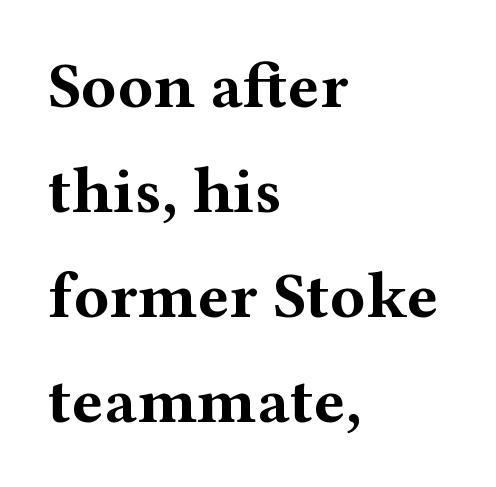
The face used here is proportionally spaced, like ordinary book or web type. The tracking reads as untouched default to a designer's eye. I'd call this a serif setting — the letters wear small feet. This sample uses an upright cut, with every glyph sitting square on the baseline. Teacher's note: observe the even left margin — that is flush-left alignment. Underlining? Definitely not there.
